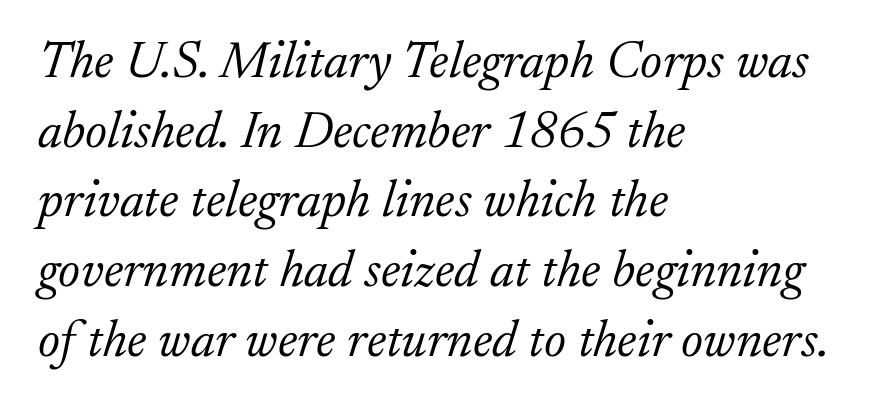
The image shows 52 px light serif type, italic (leaning right); set left-aligned, normal line spacing (1.34x), normal letter spacing, not underlined; low stroke contrast and a small x-height.
